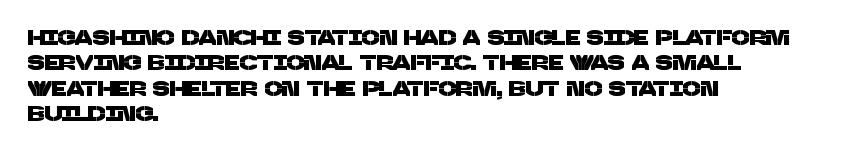
The gaps between neighbouring characters are ordinary and unremarkable. Anything drawn beneath the words? Only blank space. The rendering anchors every line to the left-hand side.
